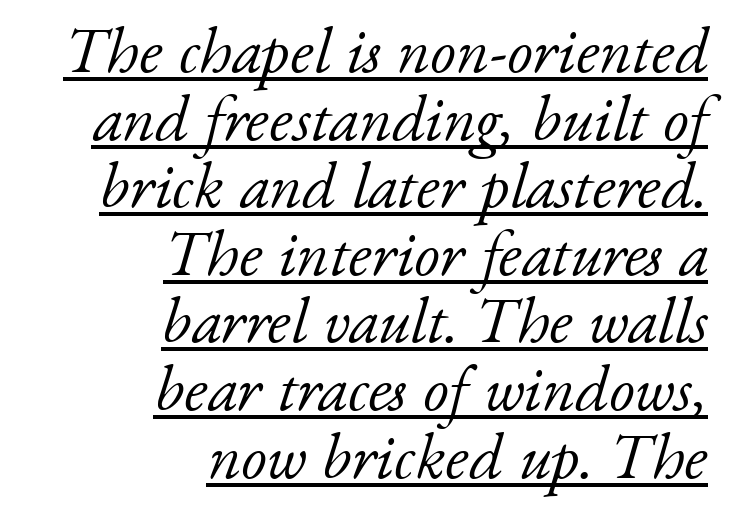
The image shows 65 px light serif type, italic (leaning right); set right-aligned, tight line spacing (1.04x), normal letter spacing, underlined; low stroke contrast and a small x-height.
